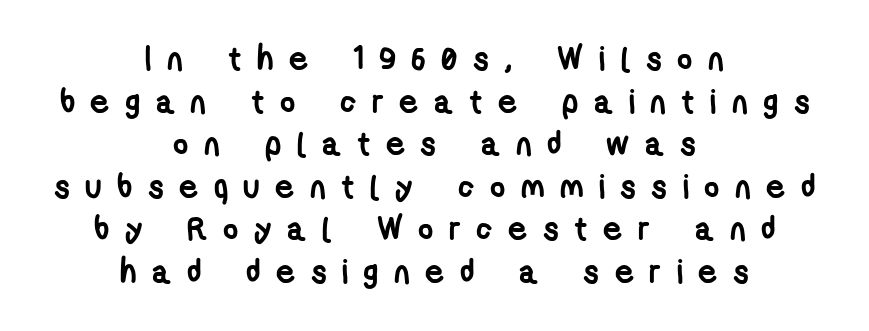
Characters follow at a spacing far wider than the type designer built in. Proportional: the letters do not fall into vertical columns. Each row of text sits above clean, open space. A normal amount of white space separates one row of letters from the next. These lines are centered, leaving both edges ragged. Are there feet on the stems? There aren't — it's a sans.
